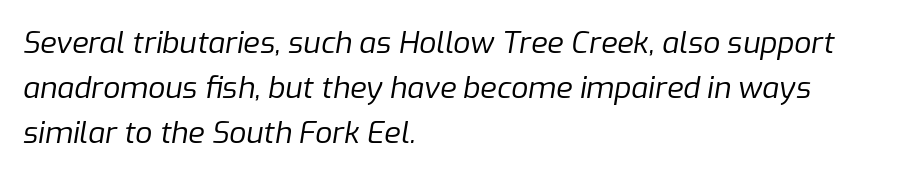
The image shows 30 px regular-weight type, italic (leaning right); set left-aligned, normal line spacing (1.5x), normal letter spacing, not underlined; low stroke contrast and a medium x-height.
